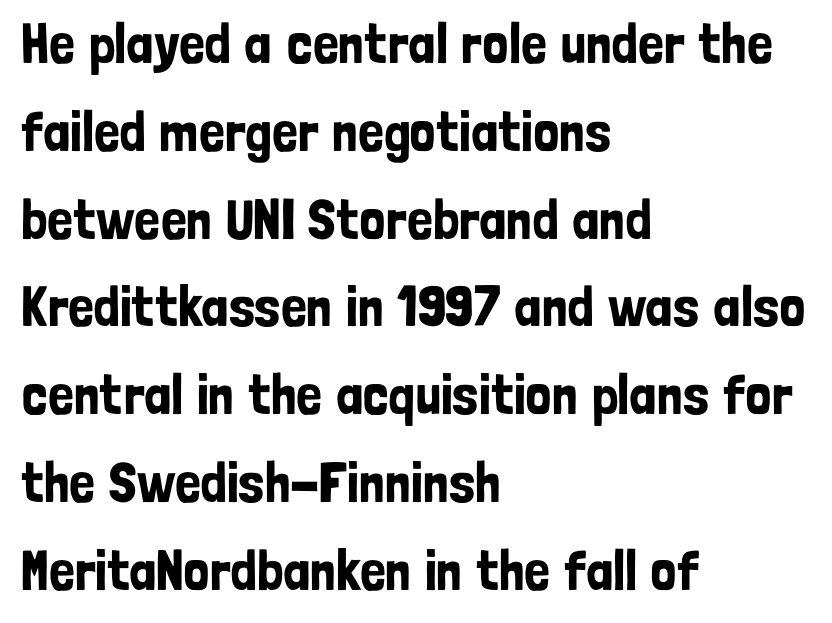
{"serif": "no", "italic": "no", "width": "condensed", "stroke_contrast": "low", "x_height": "medium", "monospaced": "no", "underline": "no", "align": "left", "line_spacing": "normal", "line_spacing_ratio": 1.54, "letter_spacing": "normal", "letter_spacing_em": 0.0, "glyph_px": 57}
